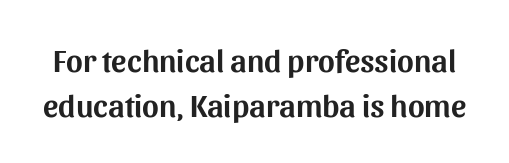
{"serif": "no", "italic": "no", "width": "normal", "stroke_contrast": "medium", "x_height": "medium", "monospaced": "no", "underline": "no", "line_spacing": "normal", "line_spacing_ratio": 1.42, "letter_spacing": "normal", "letter_spacing_em": 0.0, "glyph_px": 32}
